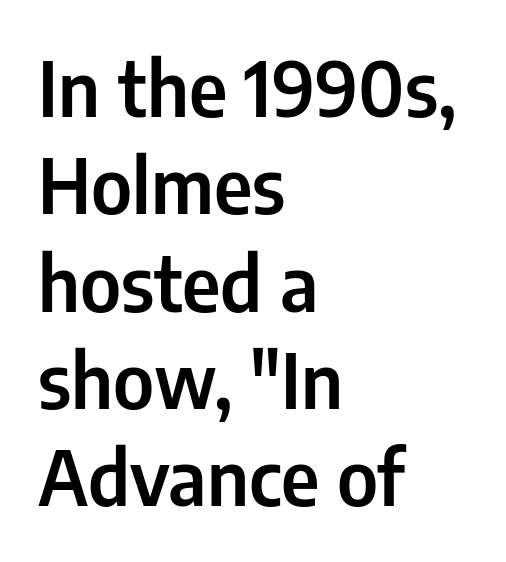
Q: Is the text italic (slanted)? A: No, it is upright.
Q: Is the typeface a serif or a sans-serif typeface? A: Sans-serif.
Q: Is the text underlined? A: No.
Q: How is the paragraph aligned? A: Left-aligned.
Q: Is the spacing between letters normal or unusually wide? A: Normal.
Q: Is the spacing between lines tight, normal or loose? A: Normal.
Q: Width (condensed, normal, or wide)? A: Condensed.
Q: Stroke contrast? A: Low.
Q: x-height? A: Medium.
Q: Monospaced? A: No.
